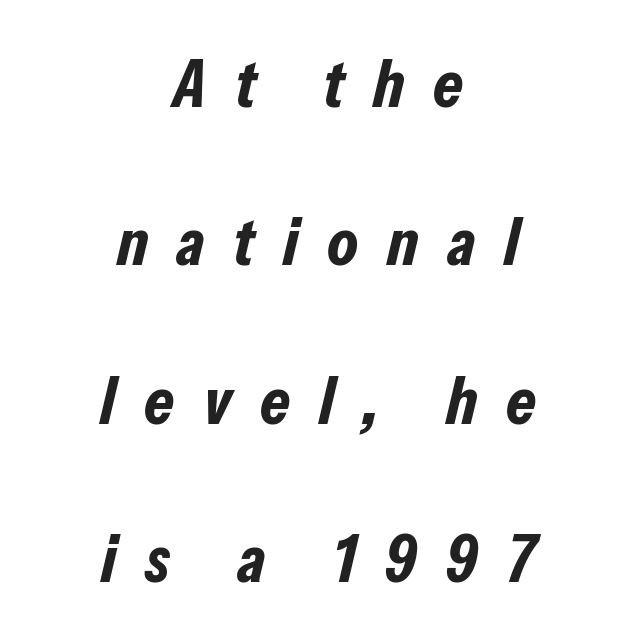
The image shows 68 px bold, condensed type, italic (leaning right); set centered, loose line spacing (2.33x), unusually wide letter spacing (+0.42 em), not underlined; low stroke contrast and a medium x-height.
